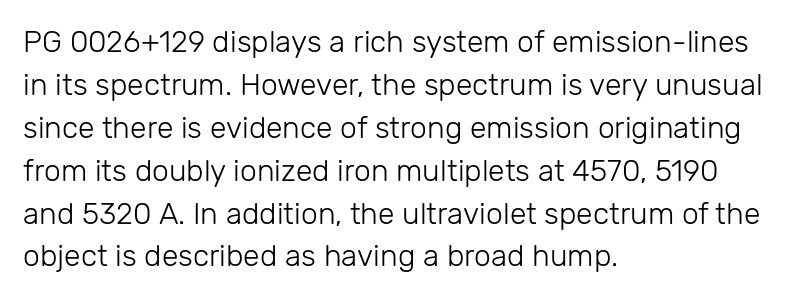
{"serif": "no", "italic": "no", "bold": "no", "weight": "light", "width": "normal", "stroke_contrast": "low", "x_height": "medium", "monospaced": "no", "underline": "no", "align": "left", "line_spacing": "normal", "line_spacing_ratio": 1.43, "letter_spacing": "normal", "letter_spacing_em": 0.0, "glyph_px": 30}
